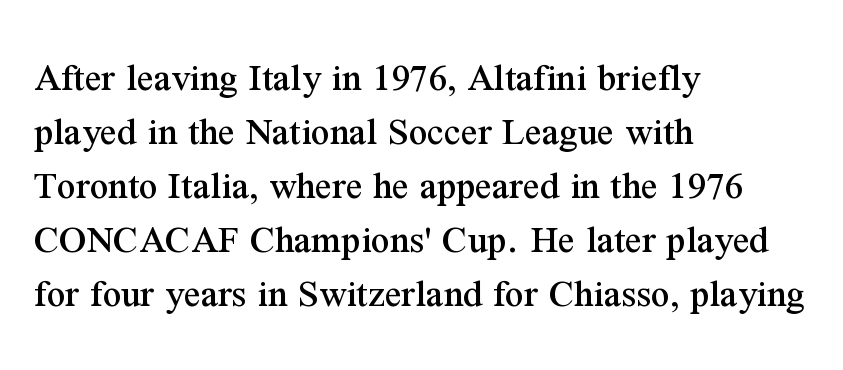
{"serif": "yes", "italic": "no", "width": "normal", "stroke_contrast": "medium", "x_height": "medium", "monospaced": "no", "underline": "no", "align": "left", "line_spacing": "normal", "line_spacing_ratio": 1.32, "letter_spacing": "normal", "letter_spacing_em": 0.0, "glyph_px": 41}
